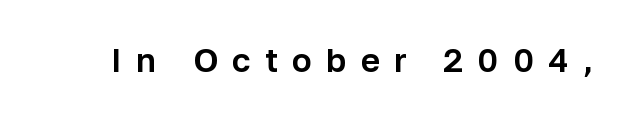
Q: Is the text italic (slanted)? A: No, it is upright.
Q: Is the typeface a serif or a sans-serif typeface? A: Sans-serif.
Q: Is the text underlined? A: No.
Q: Is the spacing between letters normal or unusually wide? A: Unusually wide.
Q: Width (condensed, normal, or wide)? A: Normal.
Q: Stroke contrast? A: Low.
Q: x-height? A: Medium.
Q: Monospaced? A: No.
